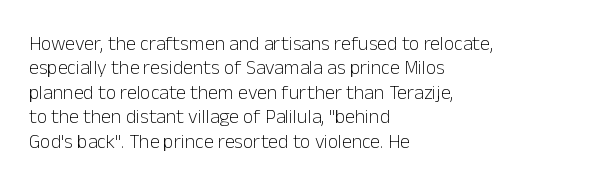
Q: Is the text bold? A: No.
Q: Is the text italic (slanted)? A: No, it is upright.
Q: Is the text underlined? A: No.
Q: How is the paragraph aligned? A: Left-aligned.
Q: Is the spacing between letters normal or unusually wide? A: Normal.
